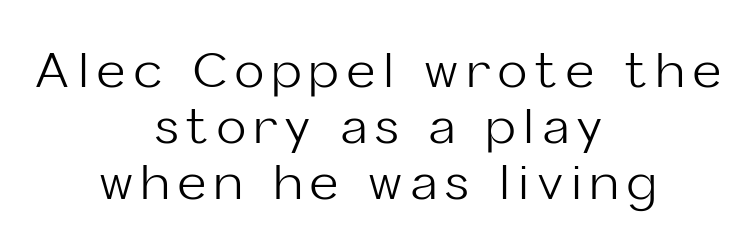
Q: Is the text bold? A: No.
Q: Is the text italic (slanted)? A: No, it is upright.
Q: Is the typeface a serif or a sans-serif typeface? A: Sans-serif.
Q: Is the text underlined? A: No.
Q: How is the paragraph aligned? A: Centered.
Q: Is the spacing between lines tight, normal or loose? A: Tight.
Q: Width (condensed, normal, or wide)? A: Normal.
Q: Stroke contrast? A: Low.
Q: x-height? A: Medium.
Q: Monospaced? A: No.
